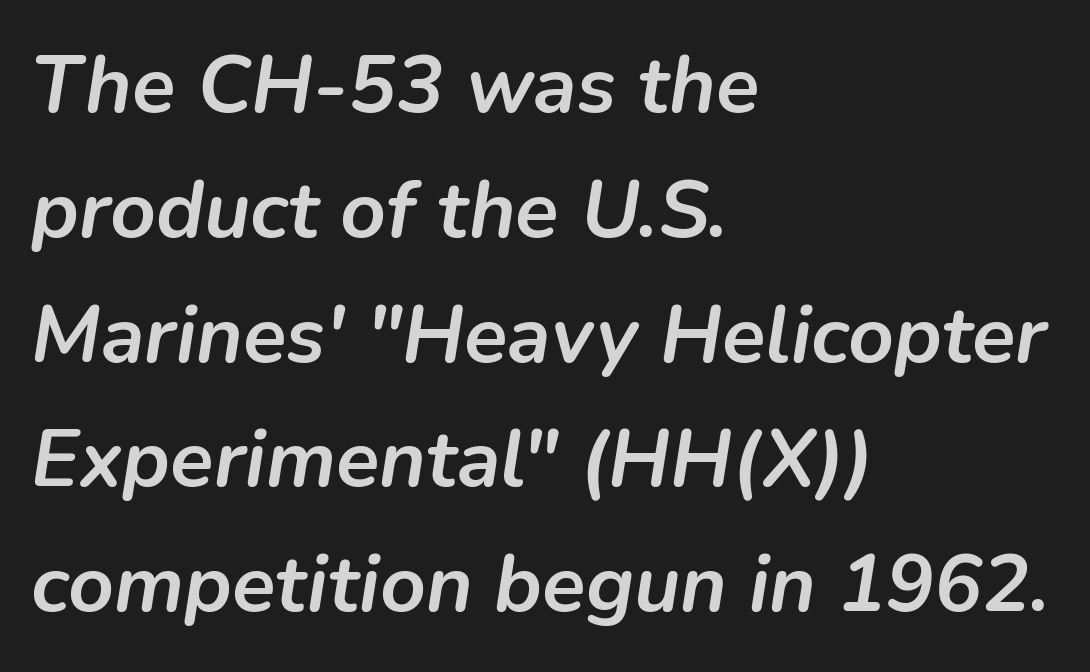
{"italic": "yes", "lean": "right", "slant_degrees": 9, "bold": "yes", "weight": "semibold", "width": "normal", "stroke_contrast": "low", "x_height": "medium", "monospaced": "no", "underline": "no", "align": "left", "line_spacing": "normal", "line_spacing_ratio": 1.56, "letter_spacing": "normal", "letter_spacing_em": 0.0, "glyph_px": 80}
